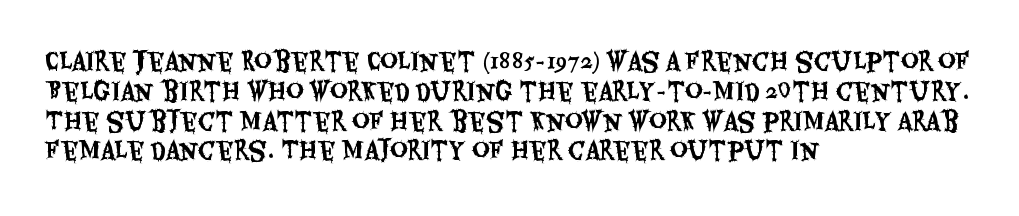
The image shows 24 px text type, upright; set left-aligned, line spacing 1.24x, normal letter spacing, not underlined.
